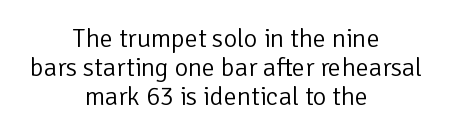
{"italic": "no", "bold": "no", "underline": "no", "align": "center", "line_spacing": "tight", "line_spacing_ratio": 1.12, "letter_spacing": "normal", "letter_spacing_em": 0.0, "glyph_px": 26}
